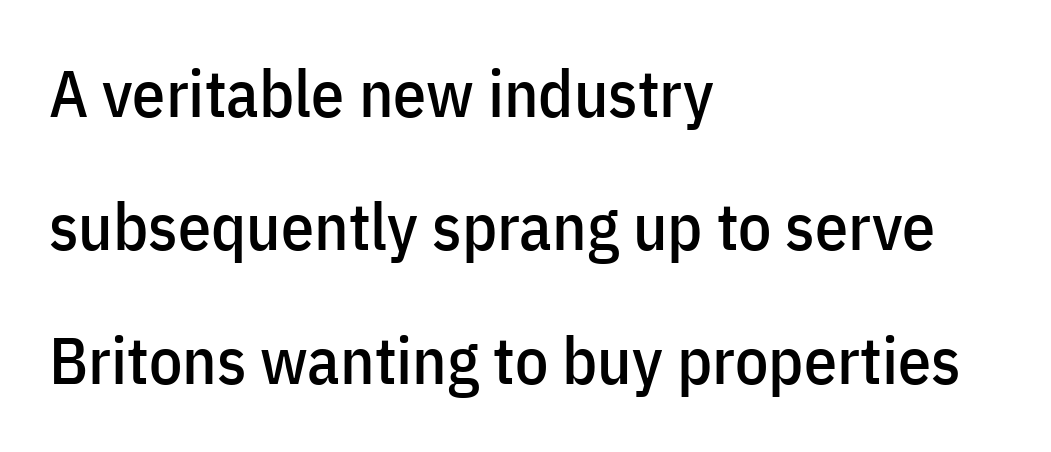
Students, observe: this is what heavily led, spacious text looks like. This is sans-serif lettering, the kind often seen on screens and signage. Letters rest on an invisible, unmarked baseline. Rendered with straight, roman letterforms. Characters follow at the spacing the type designer built in. Varying glyph widths throughout — classic text-font behaviour.
